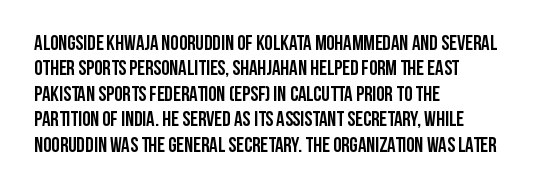
Q: Is the text bold? A: Yes.
Q: Is the text italic (slanted)? A: No, it is upright.
Q: Is the text underlined? A: No.
Q: How is the paragraph aligned? A: Left-aligned.
Q: Is the spacing between letters normal or unusually wide? A: Normal.
